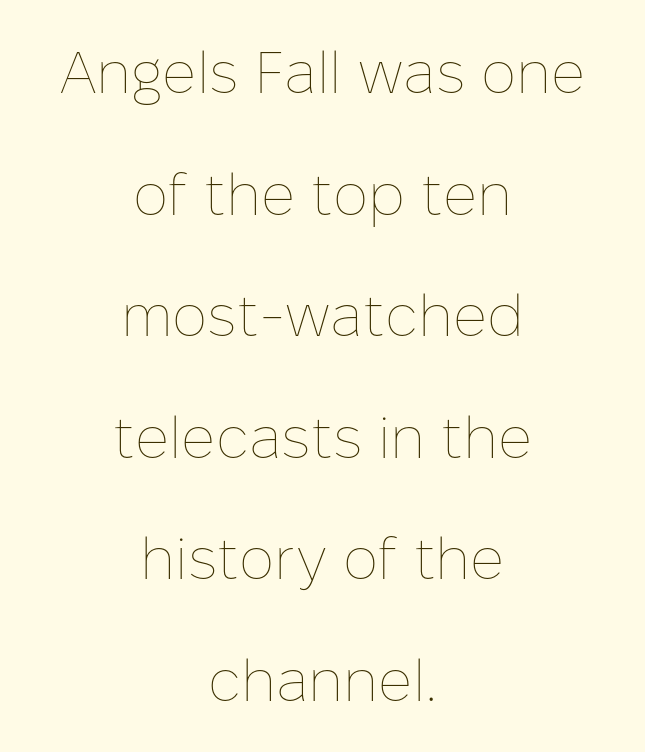
The image shows 59 px thin type, upright; set centered, loose line spacing (2.06x), normal letter spacing, not underlined; low stroke contrast and a medium x-height.
